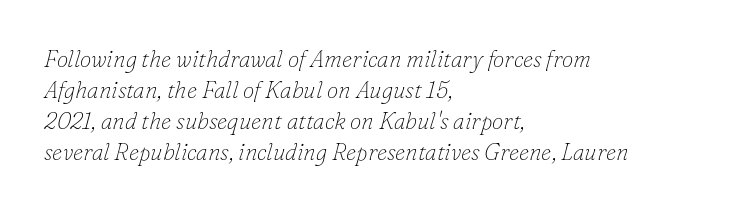
{"italic": "yes", "lean": "right", "slant_degrees": 16, "bold": "no", "underline": "no", "align": "left", "line_spacing": "normal", "line_spacing_ratio": 1.35, "letter_spacing": "normal", "letter_spacing_em": 0.0, "glyph_px": 23}
